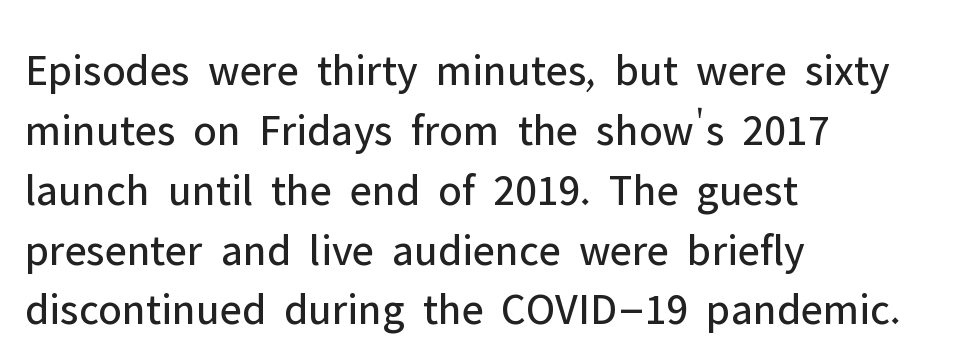
Q: Is the text bold? A: No.
Q: Is the text italic (slanted)? A: No, it is upright.
Q: Is the typeface a serif or a sans-serif typeface? A: Sans-serif.
Q: Is the text underlined? A: No.
Q: How is the paragraph aligned? A: Left-aligned.
Q: Is the spacing between letters normal or unusually wide? A: Normal.
Q: Is the spacing between lines tight, normal or loose? A: Normal.
Q: Width (condensed, normal, or wide)? A: Normal.
Q: Stroke contrast? A: Low.
Q: x-height? A: Medium.
Q: Monospaced? A: No.
